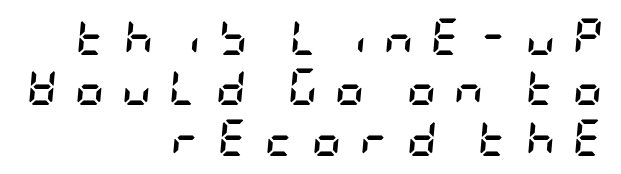
{"italic": "yes", "lean": "right", "slant_degrees": 5, "bold": "yes", "weight": "semibold", "width": "condensed", "stroke_contrast": "low", "x_height": "large", "underline": "no", "align": "right", "line_spacing": "normal", "line_spacing_ratio": 1.36, "letter_spacing": "wide", "letter_spacing_em": 0.46, "glyph_px": 37}
